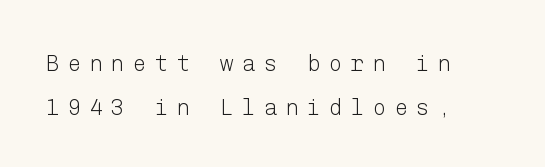
Weight: not bold — regular or lighter. Clear beneath every line of the passage. The letters stand straight up with perfectly vertical stems. Short note: letters widely spaced. Line beginnings align vertically; line endings do not.
